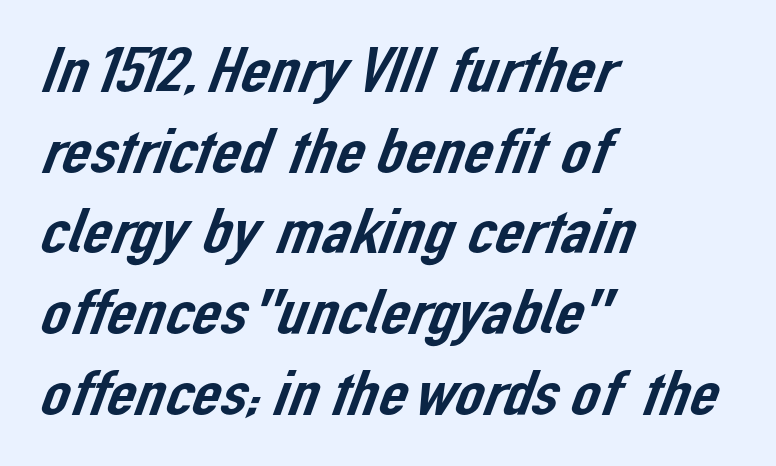
The image shows 64 px sans-serif type; set left-aligned, normal line spacing (1.26x), normal letter spacing, not underlined; low stroke contrast and a medium x-height.
